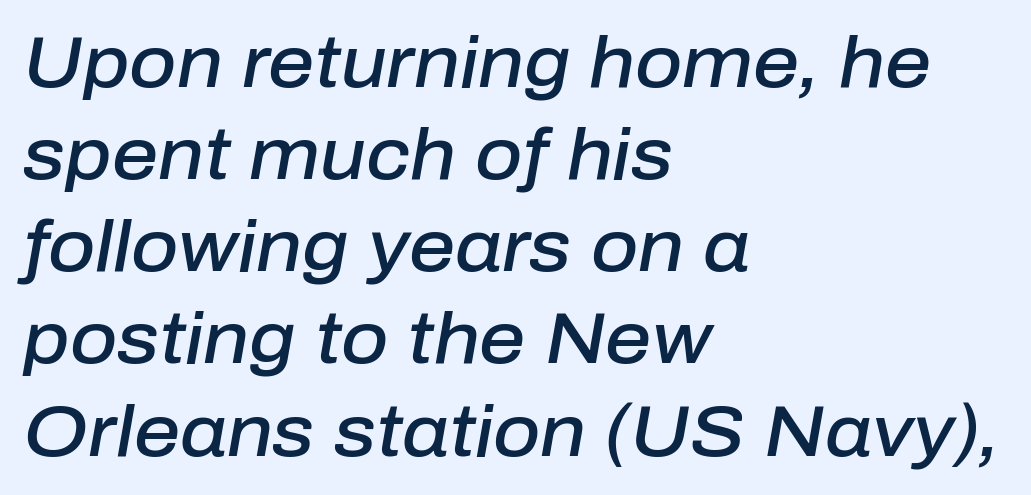
{"italic": "yes", "lean": "right", "slant_degrees": 10, "bold": "semi", "weight": "semibold", "width": "normal", "stroke_contrast": "low", "x_height": "medium", "monospaced": "no", "underline": "no", "align": "left", "line_spacing": "normal", "line_spacing_ratio": 1.28, "letter_spacing": "normal", "letter_spacing_em": 0.0, "glyph_px": 72}
